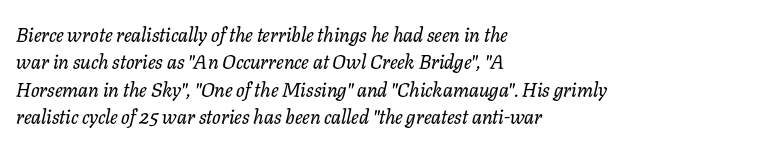
{"italic": "yes", "lean": "right", "slant_degrees": 11, "underline": "no", "align": "left", "line_spacing": "normal", "line_spacing_ratio": 1.37, "letter_spacing": "normal", "letter_spacing_em": 0.0, "glyph_px": 20}
